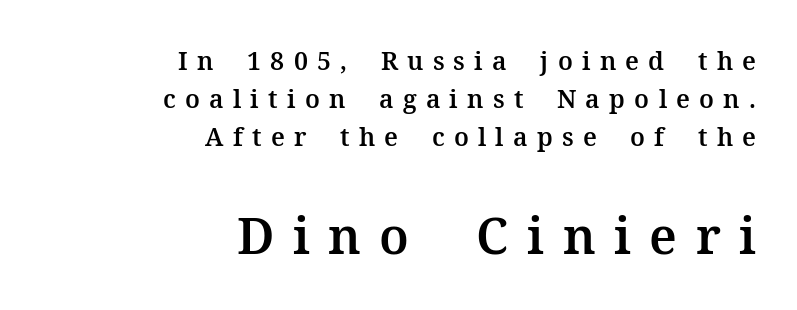
This sample has the flowing, uneven cadence of proportional lettering. Line ends are locked; line starts wander. The rows are spaced the way most documents space them. A typesetter would call this heavily tracked-out type.
